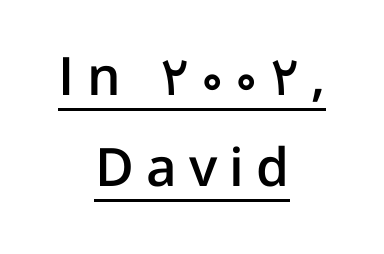
The image shows 53 px semibold sans-serif type, upright; set centered, line spacing 1.72x, unusually wide letter spacing (+0.23 em), underlined; low stroke contrast and a medium x-height.
